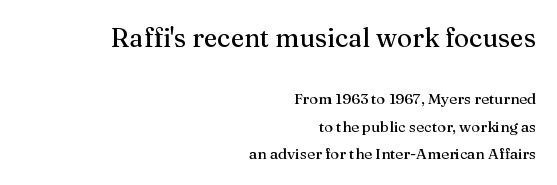
Q: Is the text italic (slanted)? A: No, it is upright.
Q: Is the text underlined? A: No.
Q: How is the paragraph aligned? A: Right-aligned.
Q: Is the spacing between letters normal or unusually wide? A: Normal.
Q: Which block of text is set in a larger size, the first (top) or the second (bottom)? A: The first (top) one.
